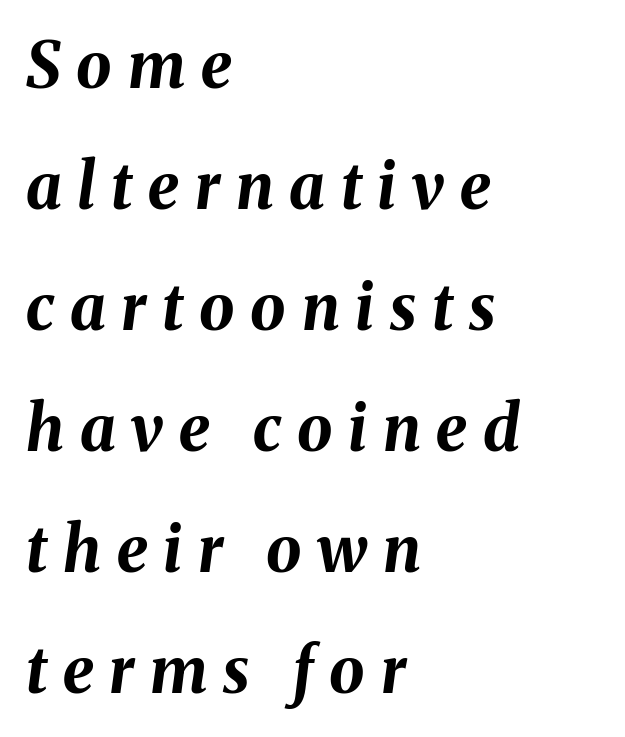
{"italic": "yes", "lean": "right", "slant_degrees": 8, "bold": "yes", "weight": "bold", "width": "normal", "stroke_contrast": "medium", "x_height": "medium", "monospaced": "no", "underline": "no", "align": "left", "line_spacing": "loose", "line_spacing_ratio": 1.92, "letter_spacing": "wide", "letter_spacing_em": 0.25, "glyph_px": 63}
